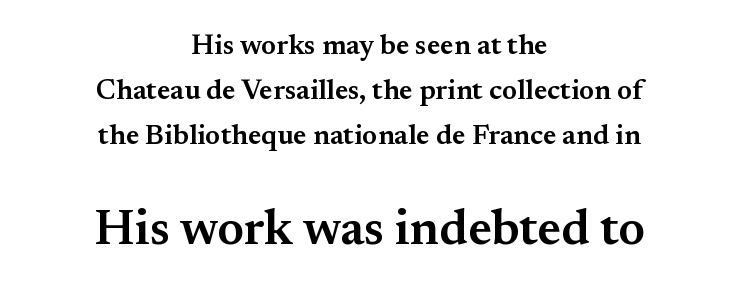
{"serif": "yes", "italic": "no", "bold": "semi", "weight": "semibold", "width": "normal", "stroke_contrast": "medium", "x_height": "small", "monospaced": "no", "underline": "no", "align": "center", "line_spacing": "normal", "line_spacing_ratio": 1.61, "letter_spacing": "normal", "letter_spacing_em": 0.0, "larger_block": "second", "size_ratio": 1.75, "glyph_px": 49}
